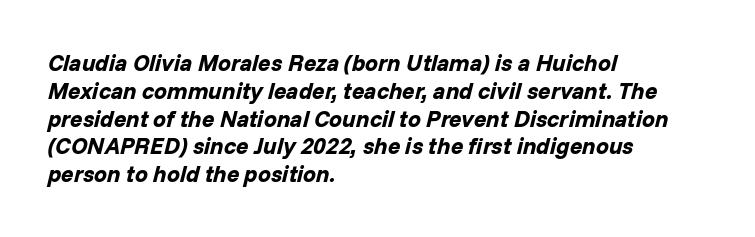
Characters are canted at an angle relative to the baseline's perpendicular. The face used here has the dense, thick strokes of a bold. The rendering keeps characters at their native spacing. Each line starts at the same left margin while the right side varies. Just letters on the line, the space beneath them empty.
